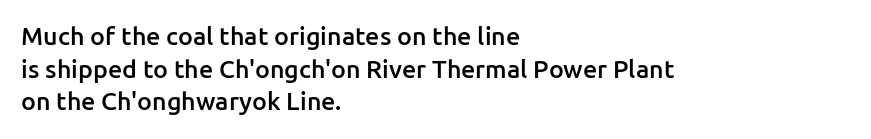
{"italic": "no", "bold": "semi", "underline": "no", "align": "left", "line_spacing": "normal", "line_spacing_ratio": 1.31, "letter_spacing": "normal", "letter_spacing_em": 0.0, "glyph_px": 25}
